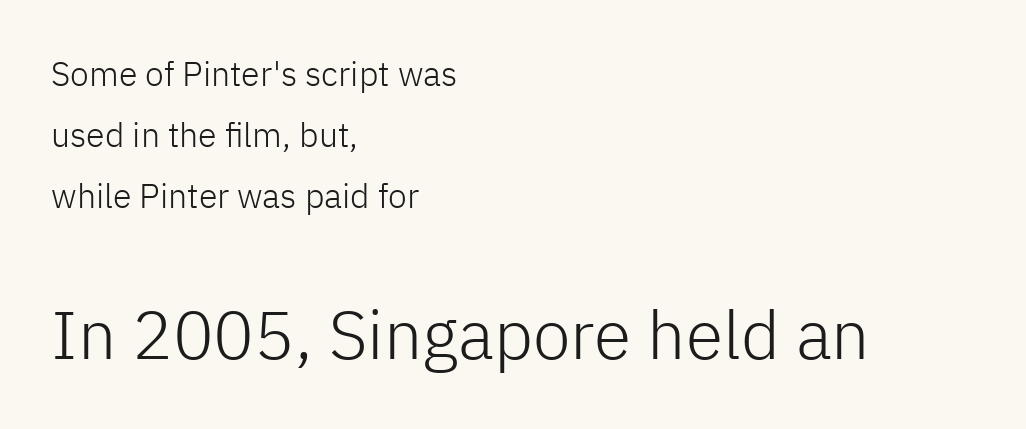
The image shows 68 px light sans-serif type, upright; set left-aligned, line spacing 1.8x, normal letter spacing, not underlined; the second (bottom) block is 2.0x larger; low stroke contrast and a medium x-height.
